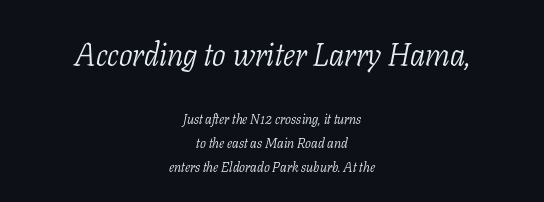
Q: Is the text bold? A: No.
Q: Is the text italic (slanted)? A: Yes, it leans right by about 11 degrees.
Q: Is the typeface a serif or a sans-serif typeface? A: Serif.
Q: Is the text underlined? A: No.
Q: How is the paragraph aligned? A: Centered.
Q: Is the spacing between letters normal or unusually wide? A: Normal.
Q: Which block of text is set in a larger size, the first (top) or the second (bottom)? A: The first (top) one.
Q: Width (condensed, normal, or wide)? A: Condensed.
Q: Stroke contrast? A: Low.
Q: x-height? A: Medium.
Q: Monospaced? A: No.
